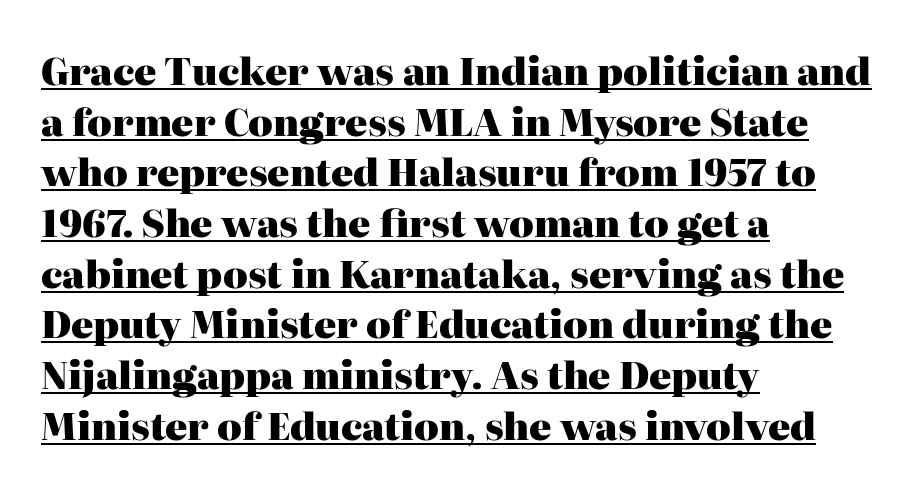
{"serif": "yes", "italic": "no", "bold": "yes", "weight": "heavy", "width": "normal", "stroke_contrast": "high", "x_height": "medium", "monospaced": "no", "underline": "yes", "align": "left", "line_spacing": "normal", "line_spacing_ratio": 1.37, "letter_spacing": "normal", "letter_spacing_em": 0.0, "glyph_px": 37}
